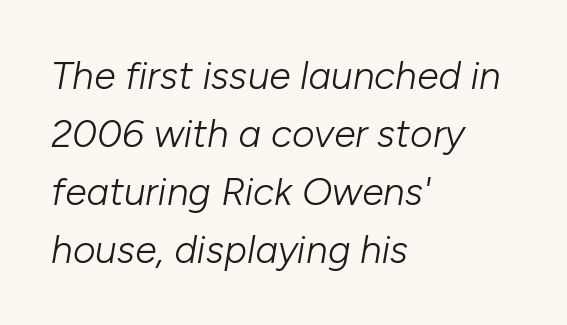
The passage shown is typed in a proportional face where columns would drift. Unmarked baselines from the first word to the last. The rendering anchors every line to the left-hand side. This is oblique type, the kind used for emphasis or titles.
